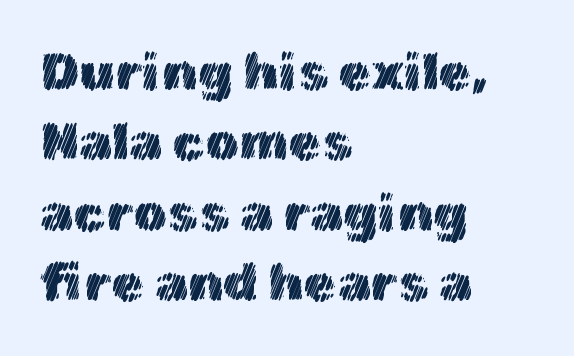
A typesetter would call this leading conventional body-copy spacing. All the whitespace from short lines collects on the right. If you drew a line through each stem, it would be perfectly vertical. The space beneath each line is pristine and unruled.
